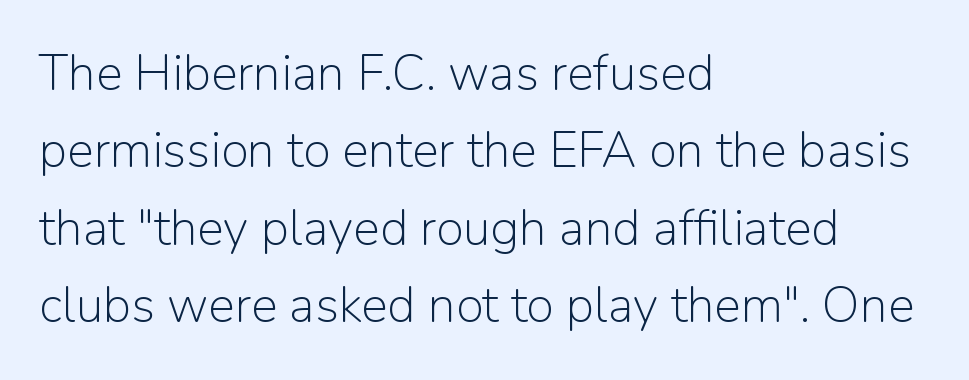
{"serif": "no", "italic": "no", "bold": "no", "weight": "light", "width": "normal", "stroke_contrast": "low", "x_height": "medium", "monospaced": "no", "underline": "no", "align": "left", "line_spacing": "normal", "line_spacing_ratio": 1.55, "letter_spacing": "normal", "letter_spacing_em": 0.0, "glyph_px": 50}
